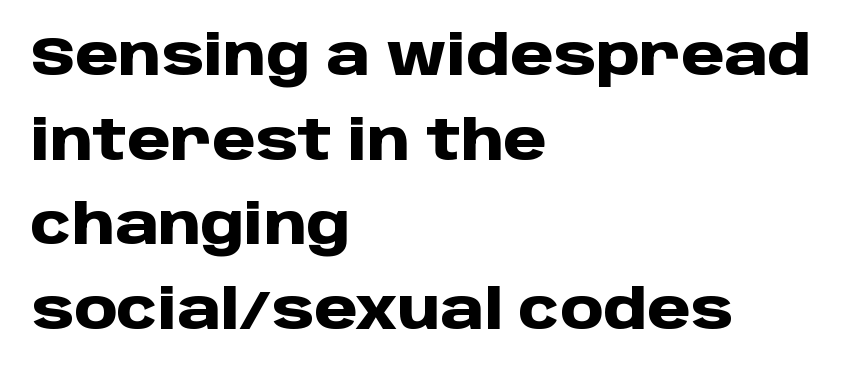
The face used here is a sans, in the tradition of grotesques and geometrics. Each new line begins a customary step beneath the previous one. No word sits above an underline. I'd describe the lettering as bold — thick and assertive.
